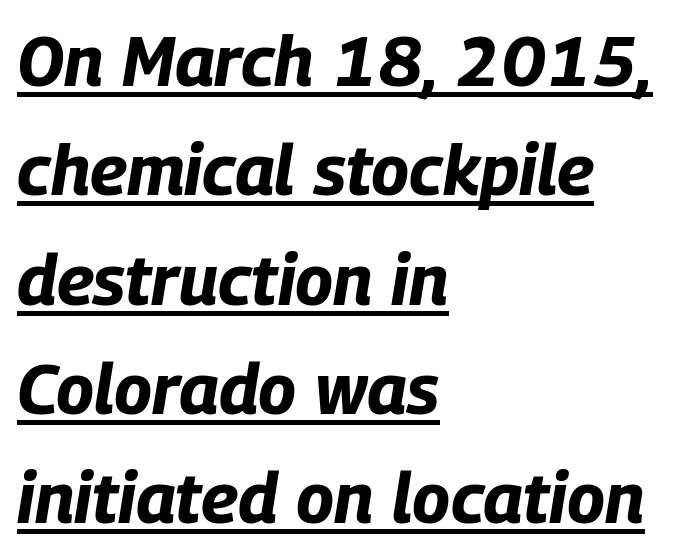
The image shows 71 px bold, condensed type, italic (leaning right); set left-aligned, normal line spacing (1.54x), normal letter spacing, underlined; low stroke contrast and a large x-height.
